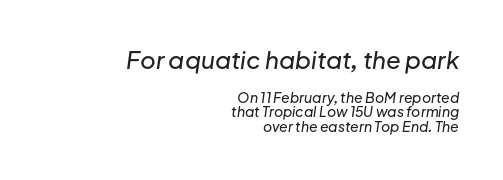
The image shows 24 px text type, italic (leaning right); set right-aligned, tight line spacing (1.03x), normal letter spacing, not underlined; the first (top) block is 1.71x larger.
